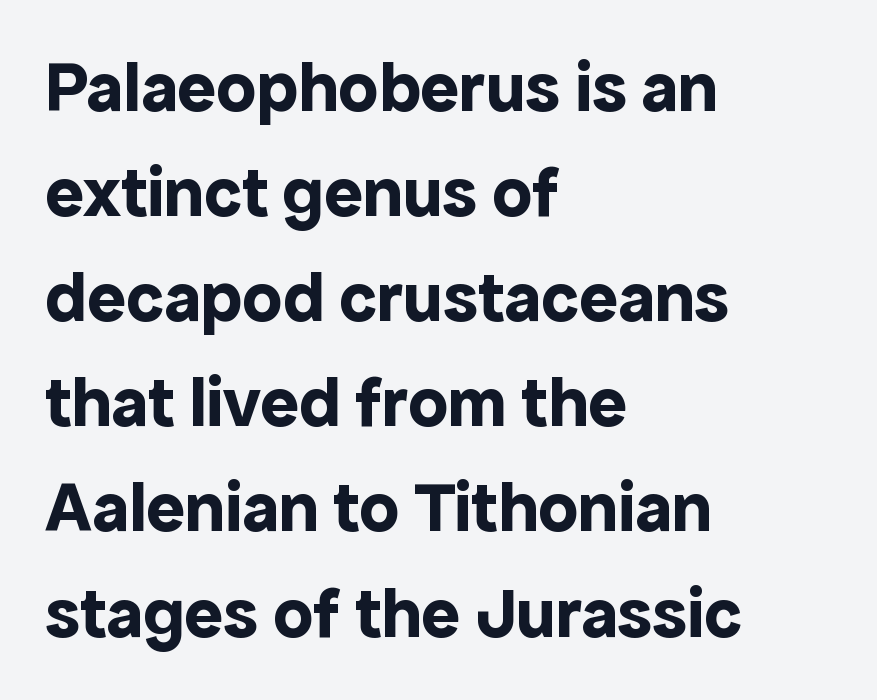
Q: Is the text bold? A: Yes.
Q: Is the text italic (slanted)? A: No, it is upright.
Q: Is the typeface a serif or a sans-serif typeface? A: Sans-serif.
Q: Is the text underlined? A: No.
Q: How is the paragraph aligned? A: Left-aligned.
Q: Is the spacing between letters normal or unusually wide? A: Normal.
Q: Is the spacing between lines tight, normal or loose? A: Normal.
Q: Width (condensed, normal, or wide)? A: Normal.
Q: x-height? A: Medium.
Q: Monospaced? A: No.
